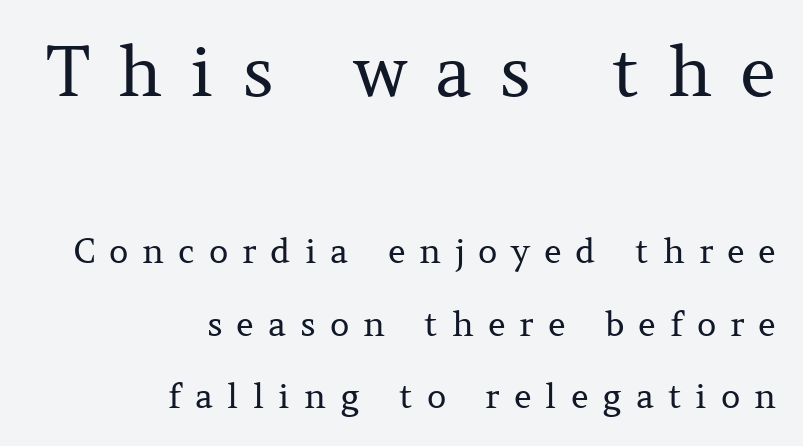
{"serif": "yes", "italic": "no", "bold": "no", "weight": "regular", "width": "normal", "stroke_contrast": "medium", "x_height": "medium", "monospaced": "no", "underline": "no", "align": "right", "line_spacing": "loose", "line_spacing_ratio": 2.13, "letter_spacing": "wide", "letter_spacing_em": 0.41, "larger_block": "first", "size_ratio": 2.03, "glyph_px": 69}
